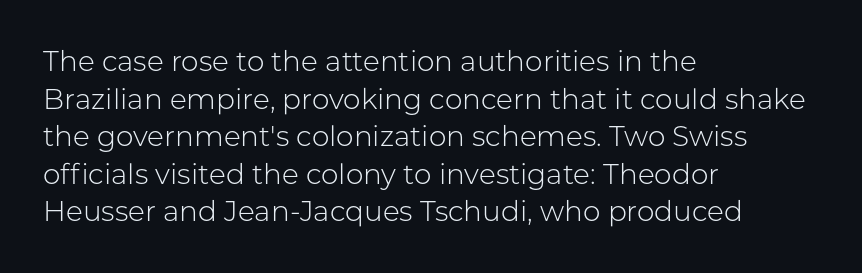
The image shows 28 px light sans-serif type, upright; set left-aligned, normal line spacing (1.34x), normal letter spacing, not underlined; low stroke contrast and a medium x-height.
